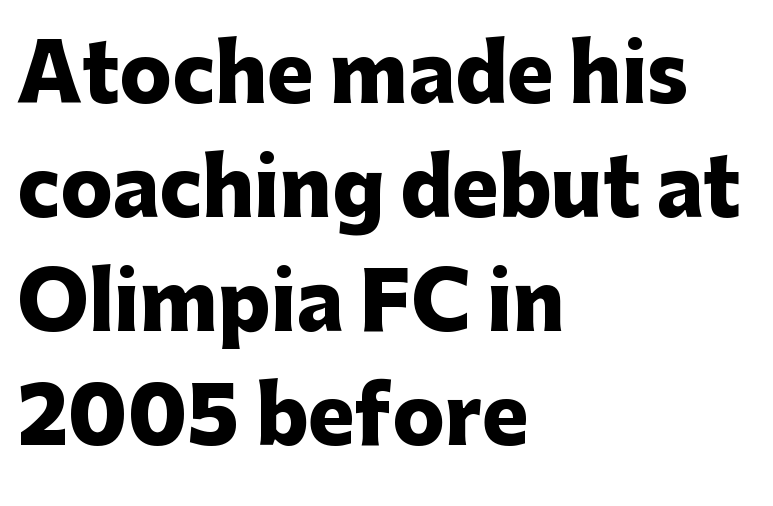
The typography opts for an upright posture over an oblique one. The designer went with a sans here, leaving each stem footless. This sample uses plain, unmodified letter spacing. The space directly below the letters is spotless. Quick note: interline space is typical.
